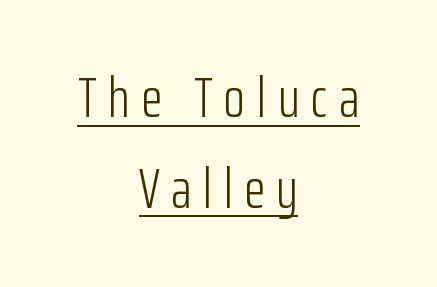
The image shows 55 px light, condensed sans-serif type, upright; set centered, normal line spacing (1.65x), unusually wide letter spacing (+0.21 em), underlined; low stroke contrast and a medium x-height.
